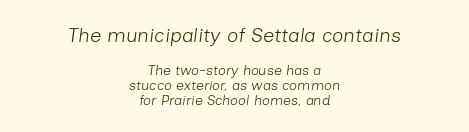
{"italic": "yes", "lean": "right", "slant_degrees": 7, "bold": "no", "underline": "no", "align": "center", "line_spacing": "tight", "line_spacing_ratio": 1.08, "letter_spacing": "normal", "letter_spacing_em": 0.0, "larger_block": "first", "size_ratio": 1.43, "glyph_px": 20}
